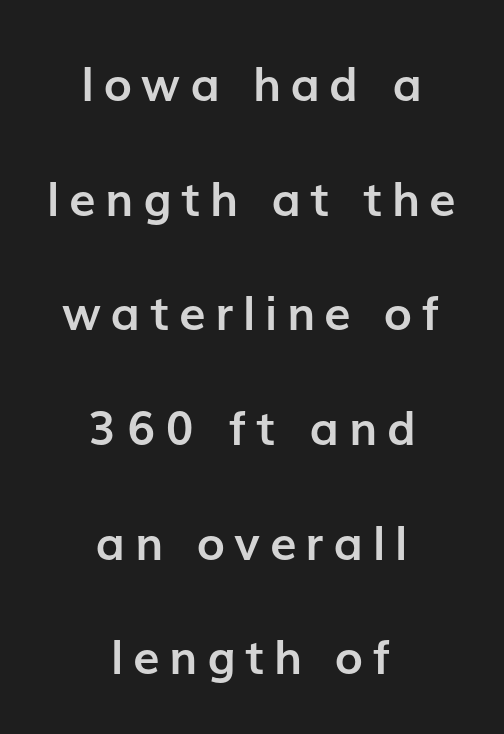
{"serif": "no", "italic": "no", "bold": "yes", "weight": "semibold", "width": "normal", "stroke_contrast": "low", "x_height": "medium", "monospaced": "no", "underline": "no", "align": "center", "line_spacing": "loose", "line_spacing_ratio": 2.44, "letter_spacing": "wide", "letter_spacing_em": 0.21, "glyph_px": 47}
